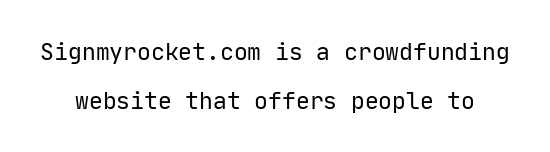
Q: Is the text bold? A: No.
Q: Is the text italic (slanted)? A: No, it is upright.
Q: Is the text underlined? A: No.
Q: Is the spacing between letters normal or unusually wide? A: Normal.
Q: Is the spacing between lines tight, normal or loose? A: Loose.
